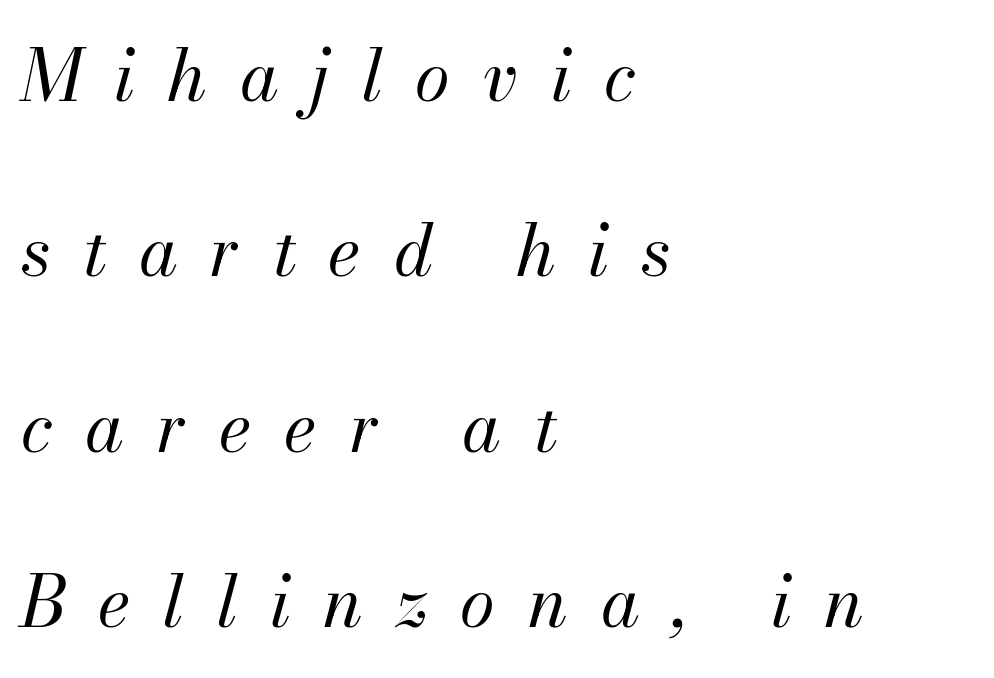
{"italic": "yes", "lean": "right", "slant_degrees": 13, "bold": "no", "weight": "regular", "width": "normal", "stroke_contrast": "medium", "x_height": "small", "monospaced": "no", "underline": "no", "align": "left", "line_spacing": "loose", "line_spacing_ratio": 2.47, "letter_spacing": "wide", "letter_spacing_em": 0.46, "glyph_px": 71}
